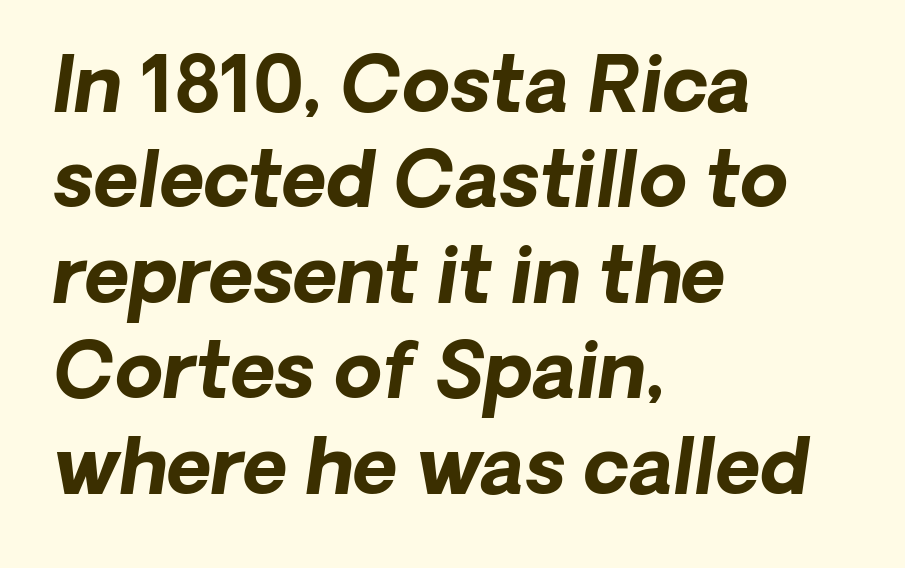
Q: Is the text bold? A: Yes.
Q: Is the typeface a serif or a sans-serif typeface? A: Sans-serif.
Q: Is the text underlined? A: No.
Q: How is the paragraph aligned? A: Left-aligned.
Q: Is the spacing between letters normal or unusually wide? A: Normal.
Q: Width (condensed, normal, or wide)? A: Normal.
Q: Stroke contrast? A: Low.
Q: x-height? A: Medium.
Q: Monospaced? A: No.
